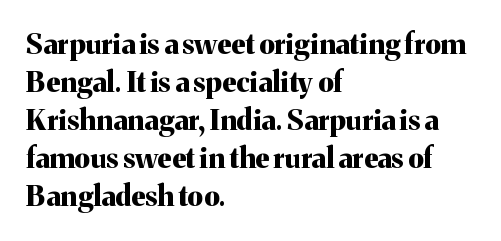
Q: Is the text bold? A: Yes.
Q: Is the text italic (slanted)? A: No, it is upright.
Q: Is the typeface a serif or a sans-serif typeface? A: Serif.
Q: Is the text underlined? A: No.
Q: How is the paragraph aligned? A: Left-aligned.
Q: Is the spacing between letters normal or unusually wide? A: Normal.
Q: Is the spacing between lines tight, normal or loose? A: Normal.
Q: Width (condensed, normal, or wide)? A: Normal.
Q: Stroke contrast? A: Medium.
Q: x-height? A: Medium.
Q: Monospaced? A: No.
